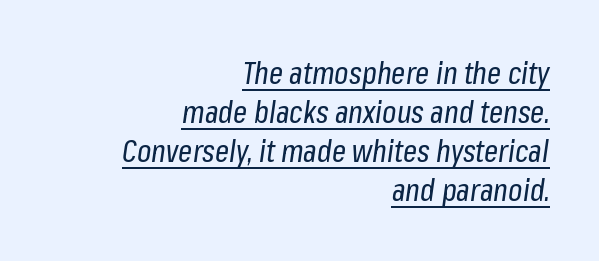
{"italic": "yes", "lean": "right", "slant_degrees": 8, "bold": "no", "weight": "regular", "width": "condensed", "stroke_contrast": "low", "x_height": "medium", "monospaced": "no", "underline": "yes", "align": "right", "line_spacing": "normal", "line_spacing_ratio": 1.26, "letter_spacing": "normal", "letter_spacing_em": 0.0, "glyph_px": 31}
